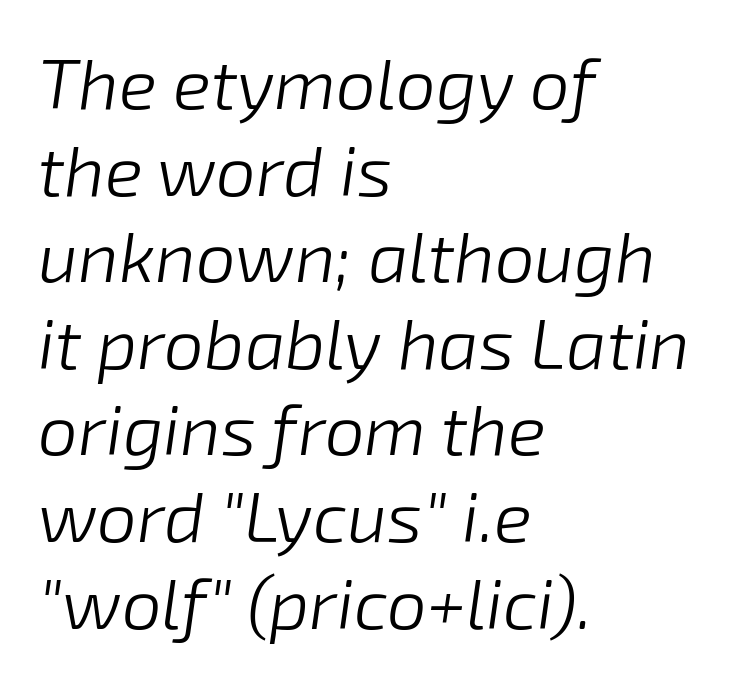
Q: Is the text bold? A: No.
Q: Is the text italic (slanted)? A: Yes, it leans right by about 8 degrees.
Q: Is the text underlined? A: No.
Q: How is the paragraph aligned? A: Left-aligned.
Q: Is the spacing between letters normal or unusually wide? A: Normal.
Q: Width (condensed, normal, or wide)? A: Normal.
Q: Stroke contrast? A: Low.
Q: x-height? A: Medium.
Q: Monospaced? A: No.
